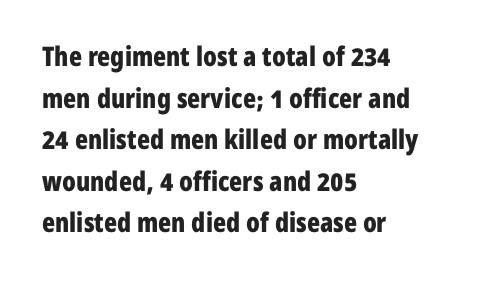
Q: Is the text bold? A: Yes.
Q: Is the text italic (slanted)? A: No, it is upright.
Q: Is the text underlined? A: No.
Q: How is the paragraph aligned? A: Left-aligned.
Q: Is the spacing between letters normal or unusually wide? A: Normal.
Q: Is the spacing between lines tight, normal or loose? A: Normal.
